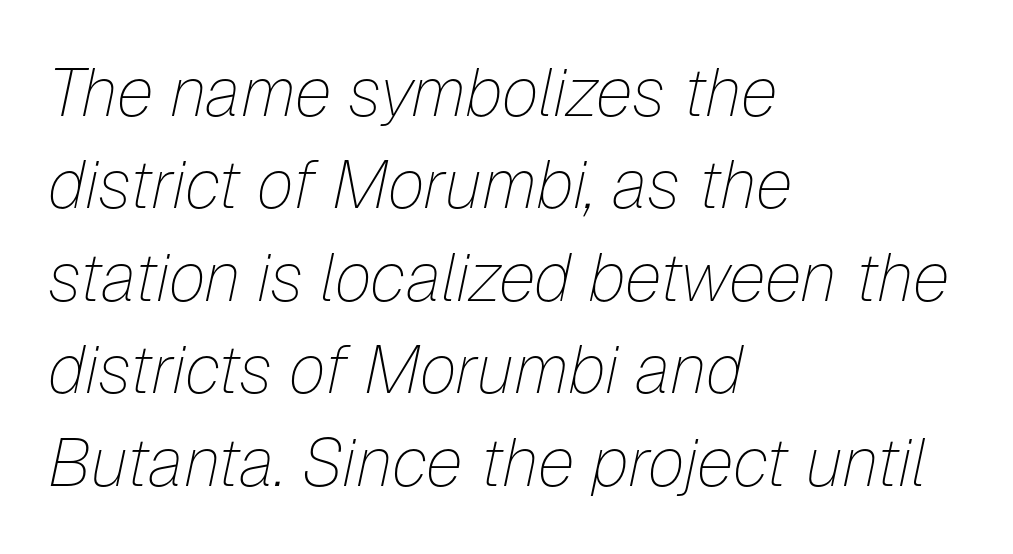
A student would call this left alignment; a typographer would say flush left, rag right. The passage shown is not bold in any degree. The passage shown is typed in a proportional face where columns would drift. The area under the type is left untouched. The lettering tilts uniformly, giving the passage an italic look. Interline gaps are of average width in this sample.
